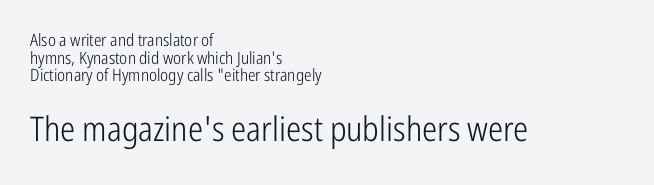
The image shows 34 px light, condensed sans-serif type, upright; set left-aligned, tight line spacing (1.03x), normal letter spacing, not underlined; the second (bottom) block is 2.0x larger; low stroke contrast and a medium x-height.
